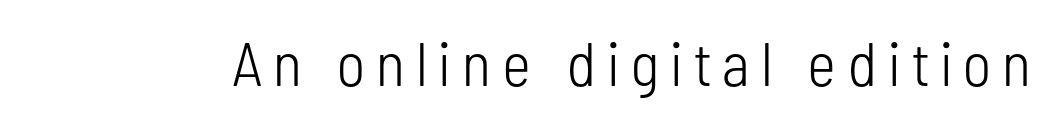
The image shows 62 px light, condensed sans-serif type, upright; set not underlined; low stroke contrast and a medium x-height.
